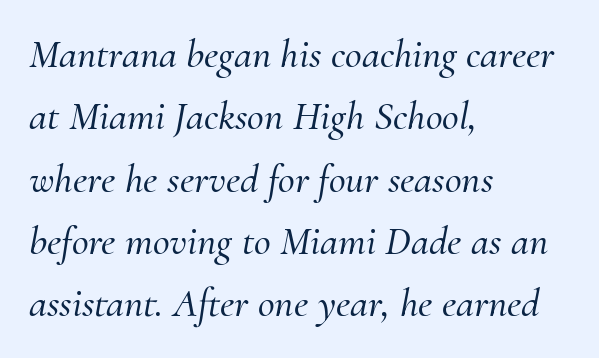
The image shows 41 px serif type, italic (leaning right); set left-aligned, normal line spacing (1.52x), normal letter spacing, not underlined; medium stroke contrast and a small x-height.
